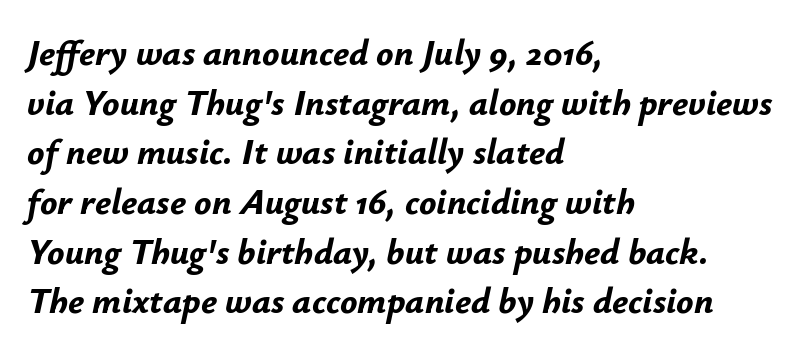
Q: Is the text bold? A: Yes.
Q: Is the text italic (slanted)? A: Yes, it leans right by about 12 degrees.
Q: Is the text underlined? A: No.
Q: How is the paragraph aligned? A: Left-aligned.
Q: Is the spacing between letters normal or unusually wide? A: Normal.
Q: Is the spacing between lines tight, normal or loose? A: Normal.
Q: Width (condensed, normal, or wide)? A: Normal.
Q: Stroke contrast? A: Low.
Q: x-height? A: Small.
Q: Monospaced? A: No.
